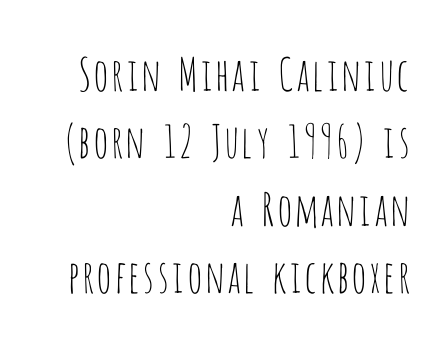
The image shows 45 px thin, condensed sans-serif type, upright; set right-aligned, normal line spacing (1.5x), normal letter spacing, not underlined; low stroke contrast and a large x-height.
